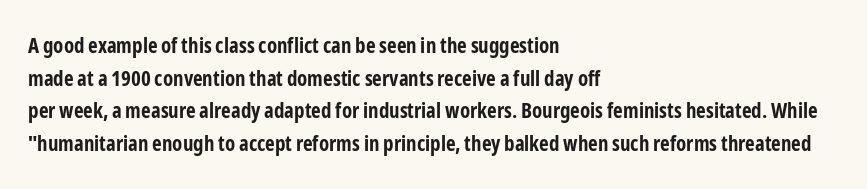
The image shows 21 px bold type, upright; set left-aligned, normal line spacing (1.55x), normal letter spacing, not underlined.
